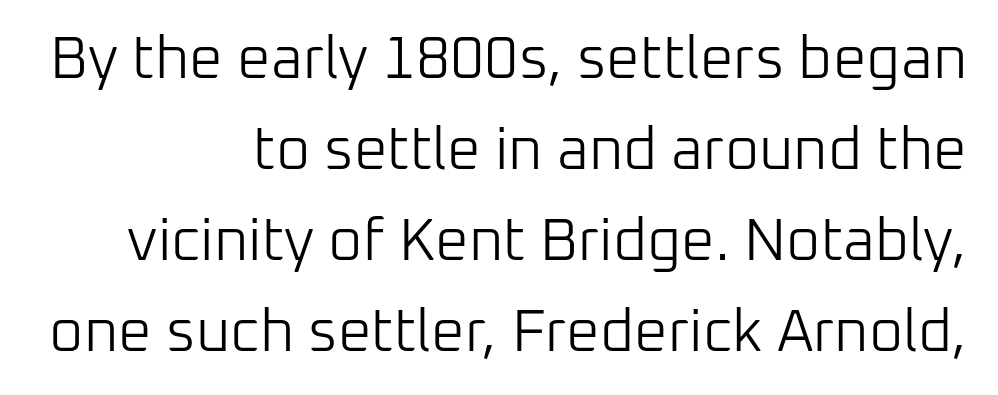
The rendering uses natural spacing where letterforms have individual widths. Is there much room between lines? A standard amount, neither cramped nor airy. When letters stand straight like this, we call the style roman or upright. The baseline area is clear. This sample uses plain, unmodified letter spacing.
